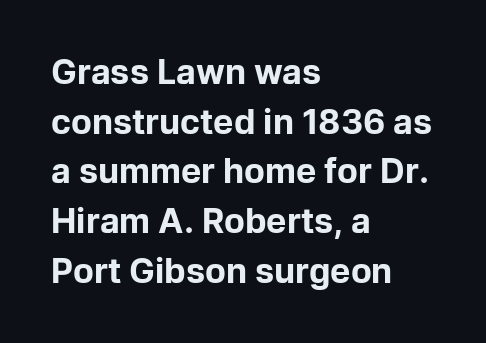
Q: Is the text bold? A: Yes.
Q: Is the text italic (slanted)? A: No, it is upright.
Q: Is the typeface a serif or a sans-serif typeface? A: Sans-serif.
Q: Is the text underlined? A: No.
Q: How is the paragraph aligned? A: Left-aligned.
Q: Is the spacing between letters normal or unusually wide? A: Normal.
Q: Is the spacing between lines tight, normal or loose? A: Normal.
Q: Width (condensed, normal, or wide)? A: Normal.
Q: Stroke contrast? A: Low.
Q: x-height? A: Medium.
Q: Monospaced? A: No.
